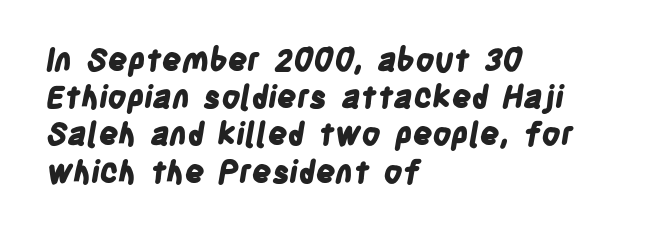
Spacing verdict: proportional, widths tailored to each character. The passage shown has conventional tracking throughout. Quick note: underline off. The paragraph has a hard left edge and a soft right edge. Font category for this specimen: sans-serif.
